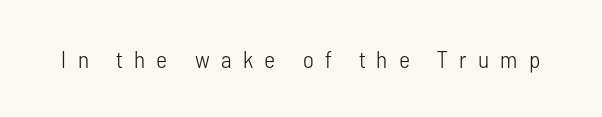
Q: Is the text bold? A: No.
Q: Is the text italic (slanted)? A: No, it is upright.
Q: Is the text underlined? A: No.
Q: Is the spacing between letters normal or unusually wide? A: Unusually wide.
